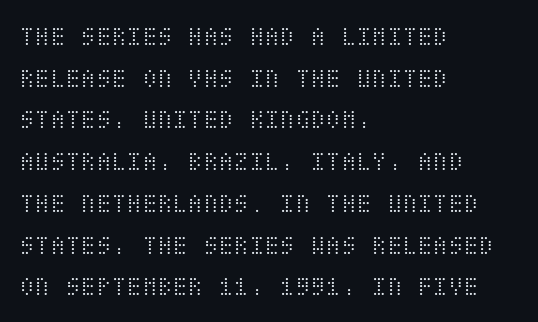
{"italic": "no", "bold": "no", "weight": "light", "width": "condensed", "stroke_contrast": "medium", "x_height": "large", "underline": "no", "align": "left", "line_spacing": "normal", "line_spacing_ratio": 1.49, "letter_spacing": "normal", "letter_spacing_em": 0.0, "glyph_px": 28}
